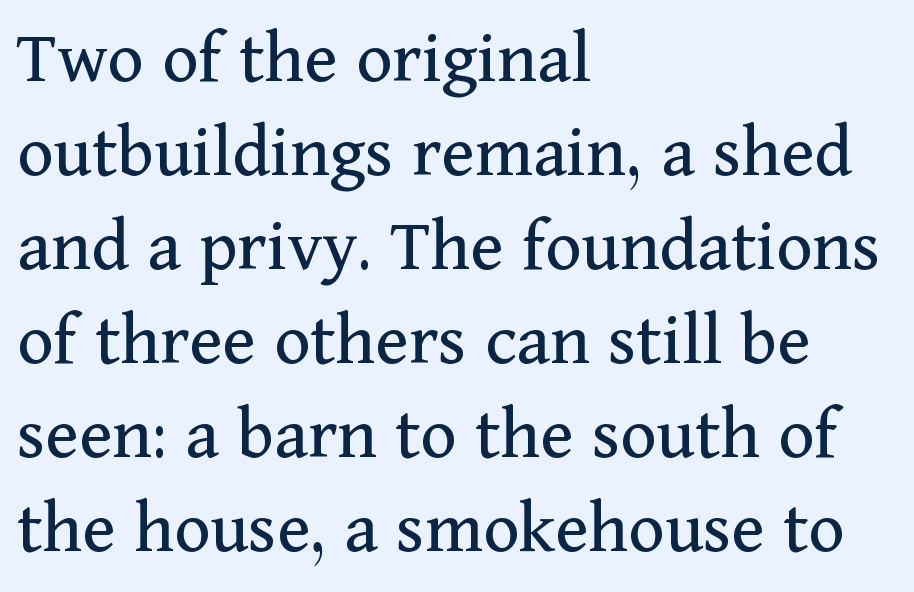
{"serif": "yes", "italic": "no", "bold": "no", "weight": "regular", "width": "normal", "stroke_contrast": "medium", "x_height": "medium", "monospaced": "no", "underline": "no", "align": "left", "line_spacing_ratio": 1.22, "letter_spacing": "normal", "letter_spacing_em": 0.0, "glyph_px": 77}
